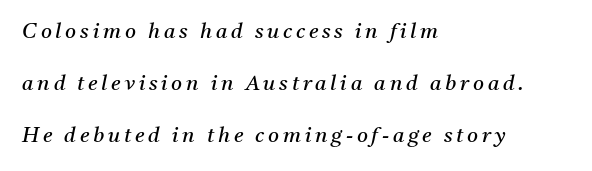
{"italic": "yes", "lean": "right", "slant_degrees": 11, "bold": "no", "underline": "no", "align": "left", "line_spacing": "loose", "line_spacing_ratio": 2.48, "glyph_px": 21}
